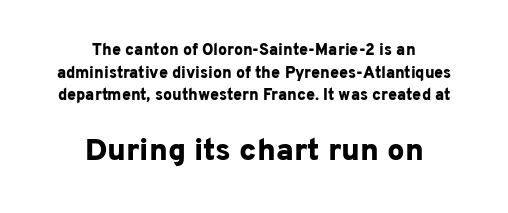
{"serif": "no", "italic": "no", "bold": "yes", "weight": "bold", "width": "normal", "stroke_contrast": "low", "x_height": "medium", "monospaced": "no", "underline": "no", "align": "center", "line_spacing": "normal", "line_spacing_ratio": 1.41, "letter_spacing": "normal", "letter_spacing_em": 0.0, "larger_block": "second", "size_ratio": 1.94, "glyph_px": 31}
